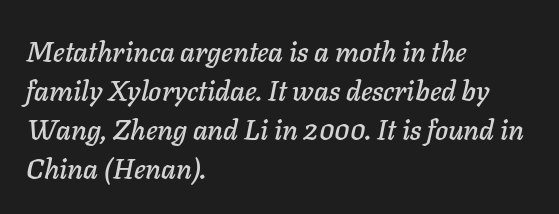
Bare-footed words on every line. Proportional: the letters do not fall into vertical columns. Nobody touched the tracking dial on this one. What's the leading like? Ordinary, nothing unusual. Designer's note — italics engaged.
